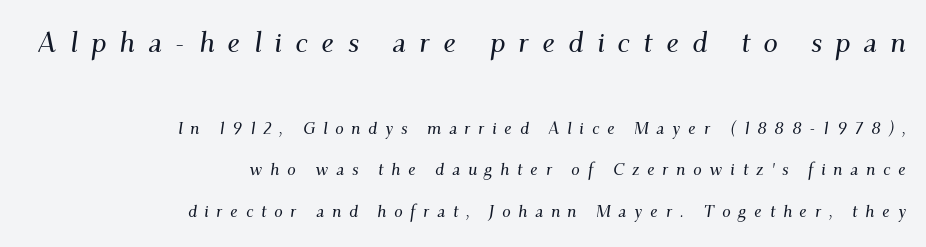
Italic: yes, the glyphs are oblique. The letters advance in unequal steps, a hallmark of proportional type. Look at the glyph heights: the upper group is clearly the bigger setting. Words float on clear page, feet unadorned. Stroke terminals: seriffed. Characters follow at a spacing far wider than the type designer built in.
